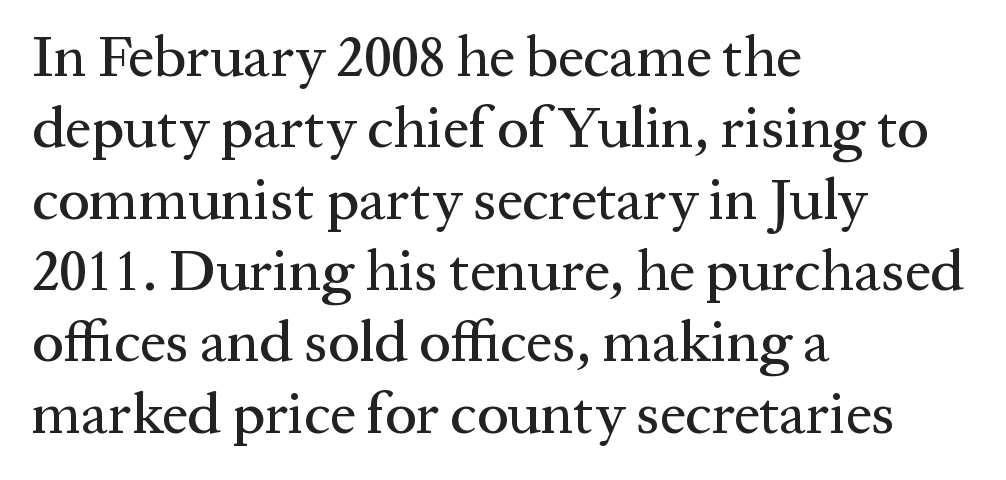
{"serif": "yes", "italic": "no", "width": "normal", "stroke_contrast": "medium", "x_height": "medium", "monospaced": "no", "underline": "no", "align": "left", "line_spacing_ratio": 1.23, "letter_spacing": "normal", "letter_spacing_em": 0.0, "glyph_px": 58}
